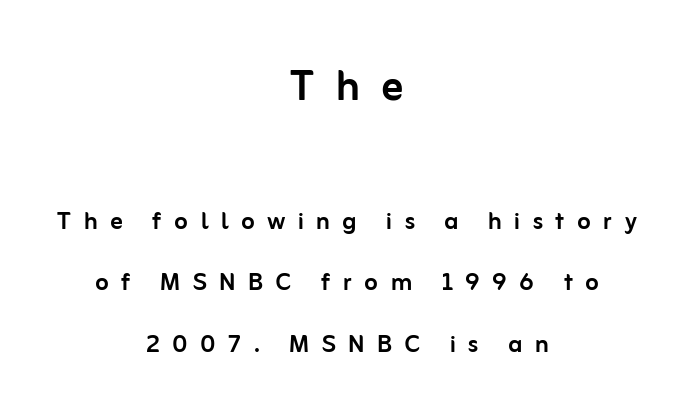
{"serif": "no", "italic": "no", "width": "normal", "stroke_contrast": "low", "x_height": "medium", "monospaced": "no", "underline": "no", "align": "center", "line_spacing": "loose", "line_spacing_ratio": 1.98, "letter_spacing": "wide", "letter_spacing_em": 0.4, "larger_block": "first", "size_ratio": 1.74, "glyph_px": 54}
